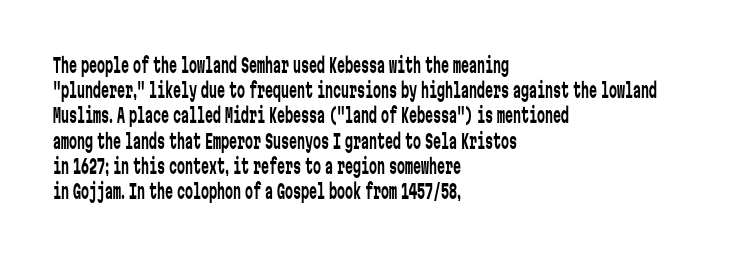
{"italic": "no", "bold": "no", "underline": "no", "align": "left", "line_spacing": "normal", "line_spacing_ratio": 1.26, "letter_spacing": "normal", "letter_spacing_em": 0.0, "glyph_px": 20}
